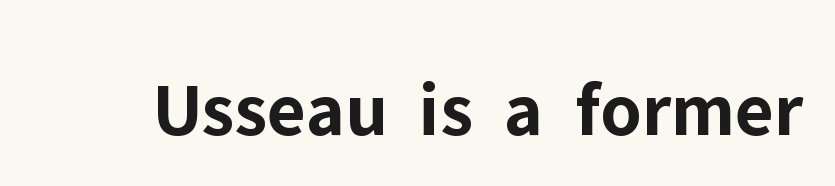
{"serif": "no", "italic": "no", "bold": "yes", "weight": "bold", "width": "normal", "stroke_contrast": "low", "x_height": "medium", "monospaced": "no", "underline": "no", "letter_spacing": "normal", "letter_spacing_em": 0.0, "glyph_px": 78}
